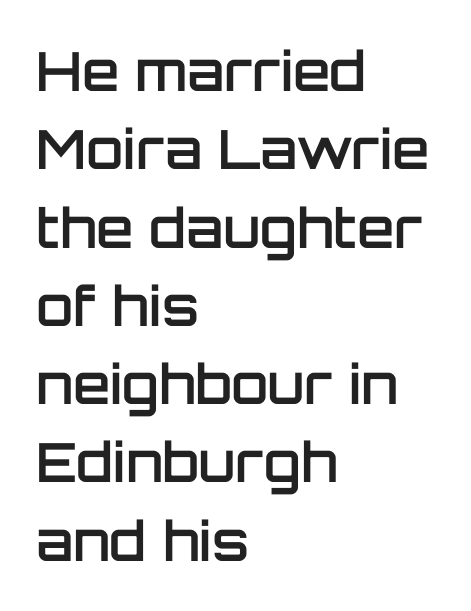
The image shows 54 px semibold sans-serif type, upright; set left-aligned, normal line spacing (1.45x), normal letter spacing, not underlined; low stroke contrast and a large x-height.
